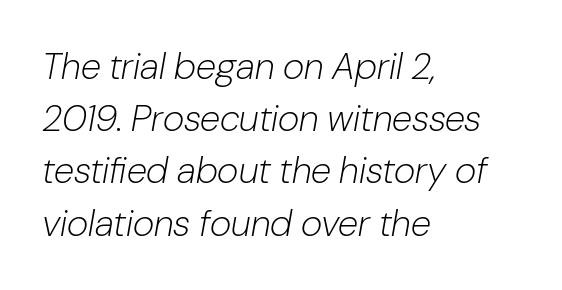
{"italic": "yes", "lean": "right", "slant_degrees": 10, "bold": "no", "weight": "light", "width": "normal", "stroke_contrast": "low", "x_height": "medium", "monospaced": "no", "underline": "no", "align": "left", "line_spacing": "normal", "line_spacing_ratio": 1.41, "letter_spacing": "normal", "letter_spacing_em": 0.0, "glyph_px": 37}
